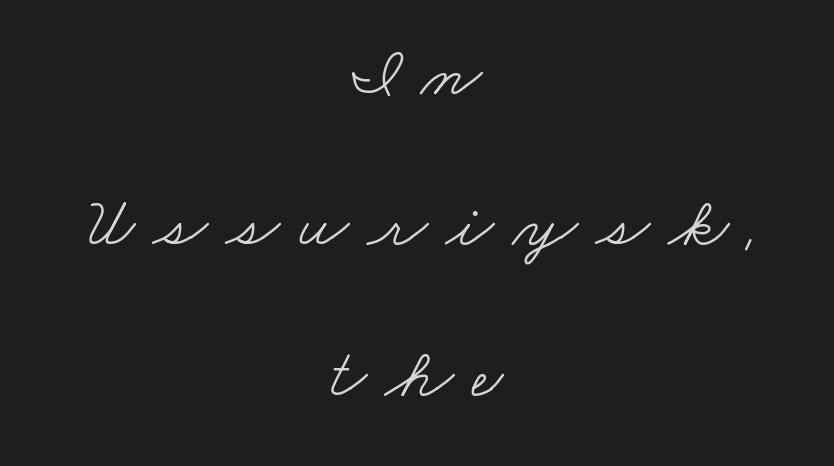
The image shows 70 px light, wide serif type; set centered, loose line spacing (2.16x), unusually wide letter spacing (+0.26 em), not underlined; low stroke contrast and a small x-height.
